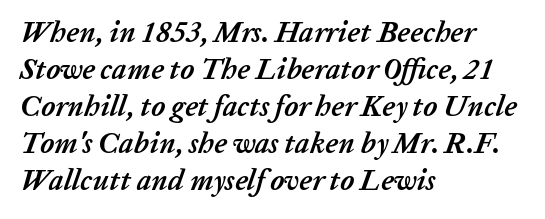
The image shows 29 px semibold type, italic (leaning right); set left-aligned, normal line spacing (1.28x), normal letter spacing, not underlined; low stroke contrast and a medium x-height.
